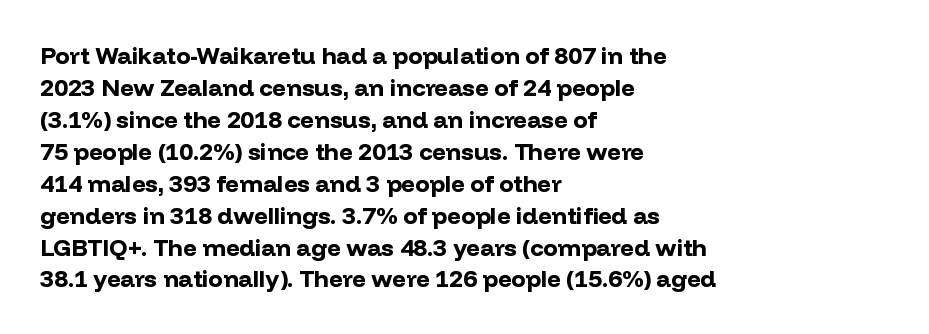
How are the letters spaced? Ordinarily, with no added tracking. Left-aligned paragraph, ragged on the right. The rows are spaced the way most documents space them. The glyphs are unaccompanied by any horizontal stroke below them. Weight check: bold — yes, fully. Ordinary non-slanted type is in use.
